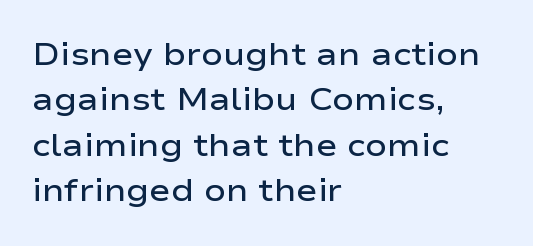
The passage is arranged the way most books set body copy — flush left. The passage shown is typed in a proportional face where columns would drift. Does extra space separate the letters? No, they use regular spacing. Weight: semibold (demi). The typography opts for an upright posture over an oblique one.
